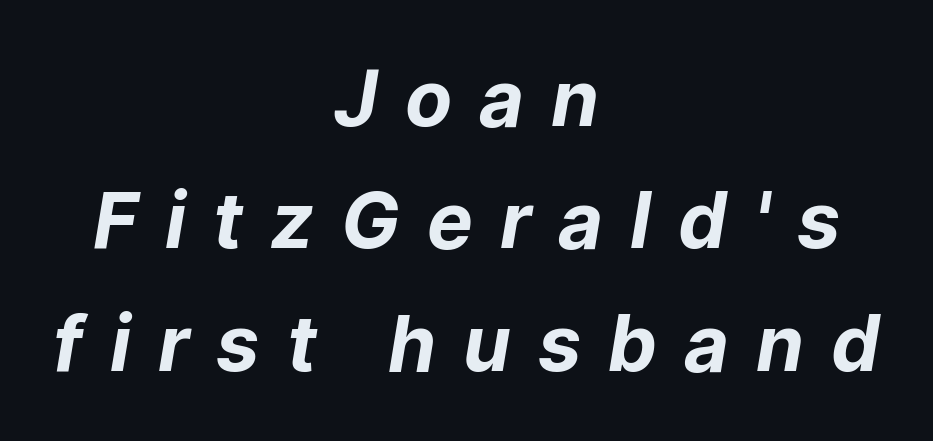
Vertical spacing — default. The tracking jumps out immediately: characters are airy and widely separated. Nothing sits at the stroke ends, so this counts as sans-serif. Caption: bold face, heavy strokes.
